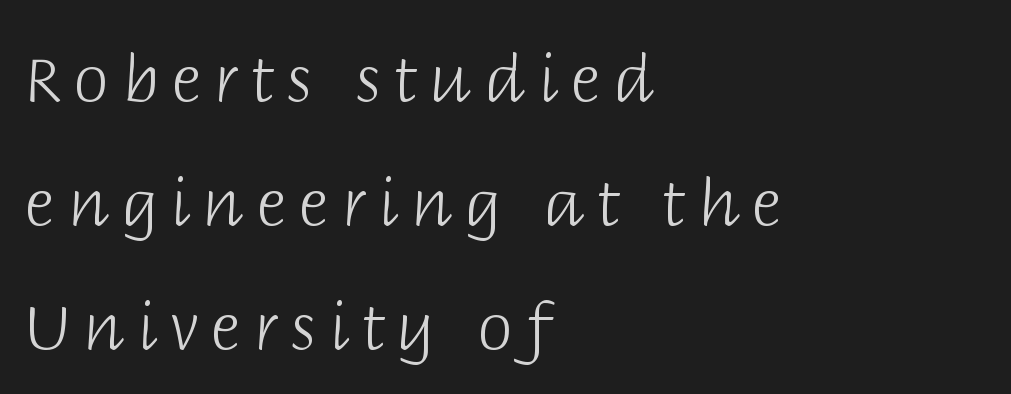
Look at the tracking — it's clearly loosened, letters drifting apart. Weight: in the light-to-regular range. The paragraph has a hard left edge and a soft right edge. This rendering employs a face without finishing strokes, i.e., a sans-serif. Is this a fixed-width face? No — the glyphs have proportional, varying widths. Rule under the text: the space is simply empty.
